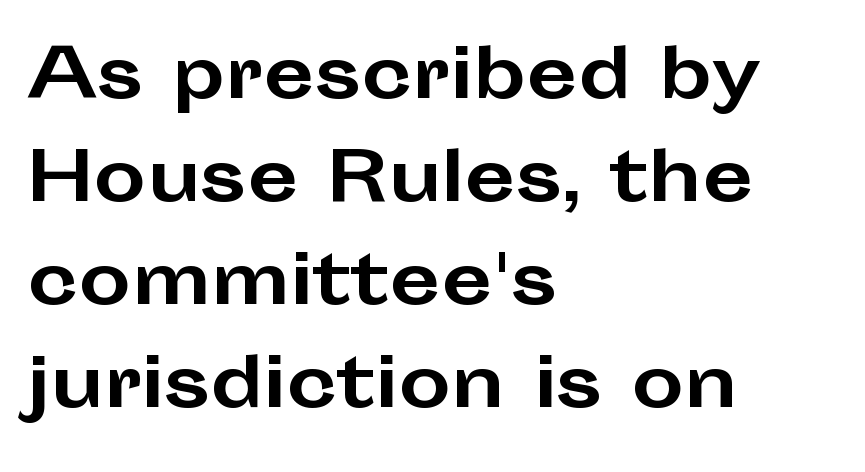
The image shows 66 px bold, wide sans-serif type, upright; set left-aligned, normal line spacing (1.56x), normal letter spacing, not underlined; low stroke contrast and a medium x-height.
